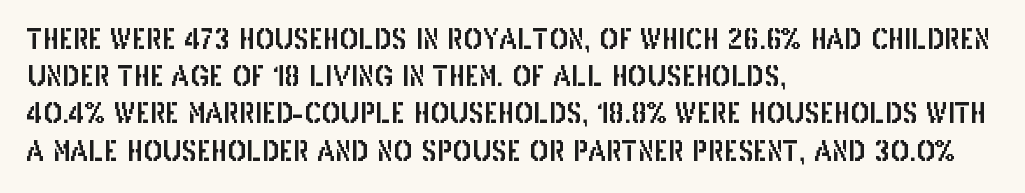
Plain, unruled lines of type. Compared with a centered layout, this one pins lines to the left instead. The letters sit at their default tracking, neither squeezed nor spread. No italicization has been applied; the sample stays upright. Regular leading.
